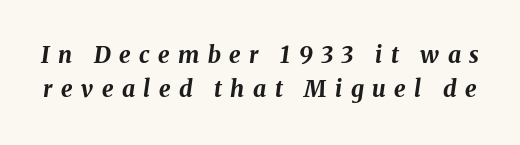
{"italic": "yes", "lean": "right", "slant_degrees": 8, "bold": "yes", "underline": "no", "line_spacing": "normal", "line_spacing_ratio": 1.48, "letter_spacing": "wide", "letter_spacing_em": 0.37, "glyph_px": 23}
